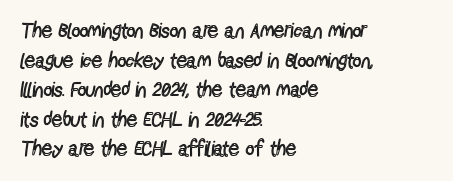
{"bold": "no", "underline": "no", "align": "left", "line_spacing": "normal", "line_spacing_ratio": 1.41, "letter_spacing": "normal", "letter_spacing_em": 0.0, "glyph_px": 21}
